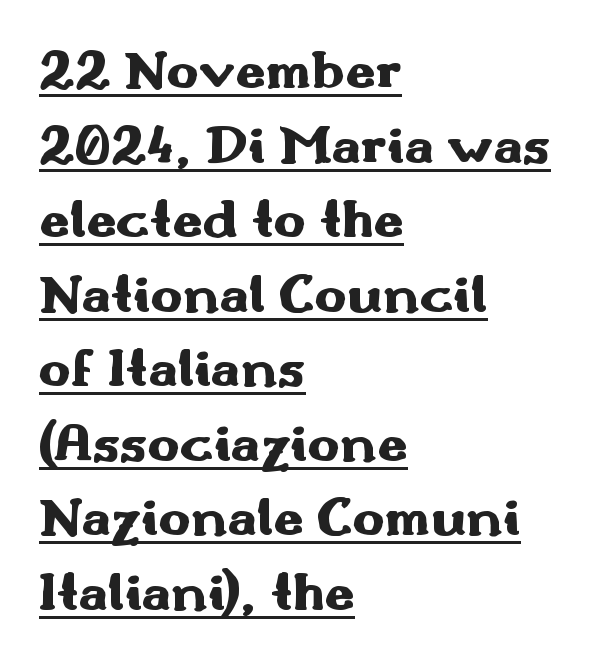
Q: Is the text bold? A: Yes.
Q: Is the text italic (slanted)? A: No, it is upright.
Q: Is the typeface a serif or a sans-serif typeface? A: Sans-serif.
Q: Is the text underlined? A: Yes.
Q: How is the paragraph aligned? A: Left-aligned.
Q: Is the spacing between letters normal or unusually wide? A: Normal.
Q: Is the spacing between lines tight, normal or loose? A: Normal.
Q: Width (condensed, normal, or wide)? A: Wide.
Q: Stroke contrast? A: Medium.
Q: x-height? A: Small.
Q: Monospaced? A: No.
